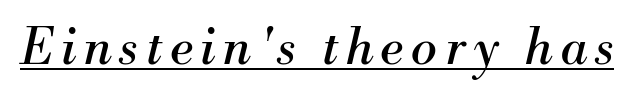
Q: Is the text bold? A: No.
Q: Is the text italic (slanted)? A: Yes, it leans right by about 13 degrees.
Q: Is the typeface a serif or a sans-serif typeface? A: Serif.
Q: Is the text underlined? A: Yes.
Q: Width (condensed, normal, or wide)? A: Normal.
Q: Stroke contrast? A: Medium.
Q: x-height? A: Small.
Q: Monospaced? A: No.
